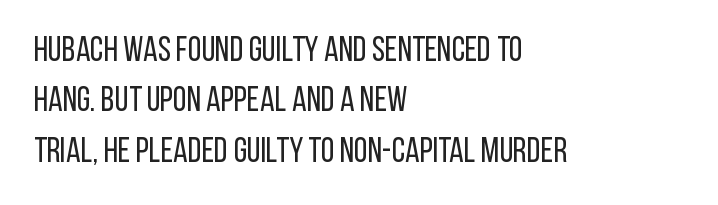
The image shows 35 px regular-weight, condensed sans-serif type, upright; set left-aligned, normal line spacing (1.44x), normal letter spacing, not underlined; low stroke contrast and a large x-height.
